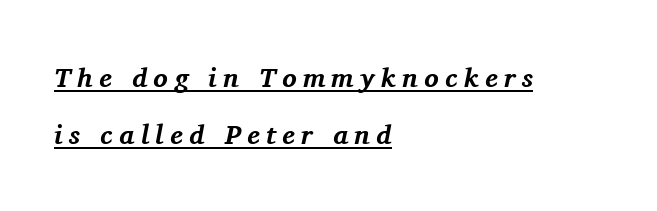
Q: Is the text bold? A: Yes.
Q: Is the text italic (slanted)? A: Yes, it leans right by about 11 degrees.
Q: Is the text underlined? A: Yes.
Q: How is the paragraph aligned? A: Left-aligned.
Q: Is the spacing between letters normal or unusually wide? A: Unusually wide.
Q: Is the spacing between lines tight, normal or loose? A: Loose.
